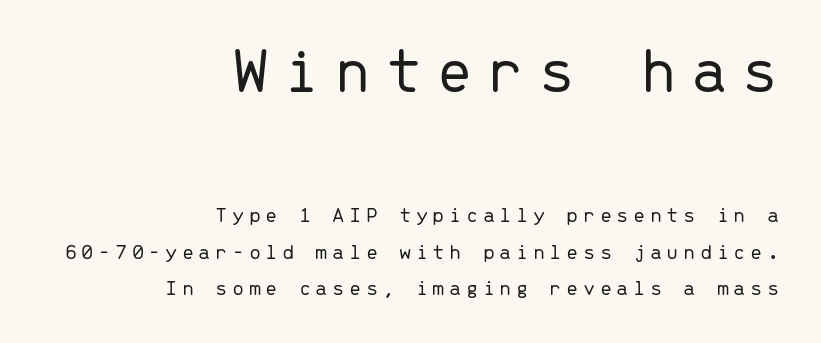
Q: Is the text bold? A: No.
Q: Is the text italic (slanted)? A: No, it is upright.
Q: Is the typeface a serif or a sans-serif typeface? A: Sans-serif.
Q: Is the text underlined? A: No.
Q: How is the paragraph aligned? A: Right-aligned.
Q: Is the spacing between letters normal or unusually wide? A: Unusually wide.
Q: Is the spacing between lines tight, normal or loose? A: Normal.
Q: Which block of text is set in a larger size, the first (top) or the second (bottom)? A: The first (top) one.
Q: Width (condensed, normal, or wide)? A: Normal.
Q: Stroke contrast? A: Low.
Q: x-height? A: Medium.
Q: Monospaced? A: Yes.
